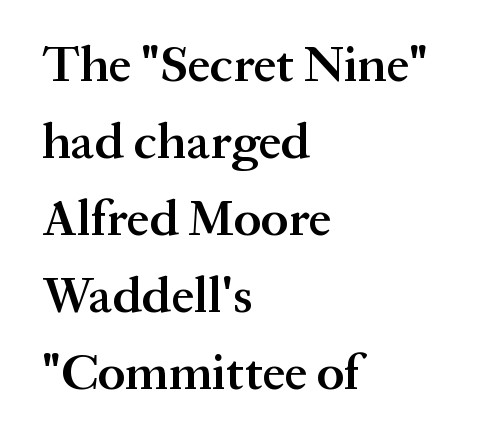
Q: Is the text bold? A: Semi-bold.
Q: Is the text italic (slanted)? A: No, it is upright.
Q: Is the typeface a serif or a sans-serif typeface? A: Serif.
Q: Is the text underlined? A: No.
Q: How is the paragraph aligned? A: Left-aligned.
Q: Is the spacing between letters normal or unusually wide? A: Normal.
Q: Is the spacing between lines tight, normal or loose? A: Normal.
Q: Width (condensed, normal, or wide)? A: Normal.
Q: Stroke contrast? A: Medium.
Q: x-height? A: Medium.
Q: Monospaced? A: No.
